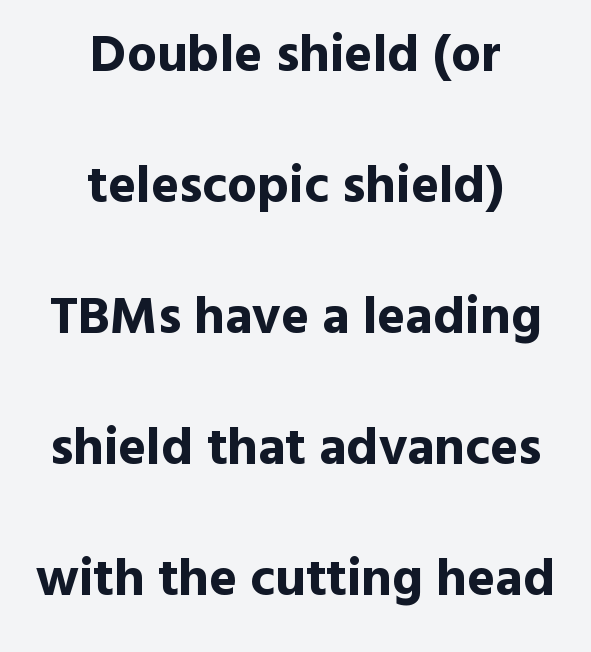
The image shows 53 px bold sans-serif type, upright; set centered, loose line spacing (2.47x), normal letter spacing, not underlined; a medium x-height.
